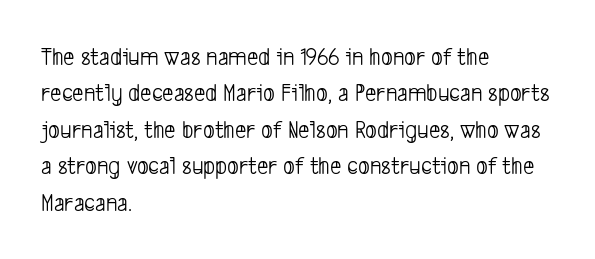
The paragraph has a hard left edge and a soft right edge. In terms of leading, this rendering sits right in the middle. Nobody drew a line under any word here. This rendering leaves character spacing at its baseline value. The typesetting does not lean heavy: it is not bold.
